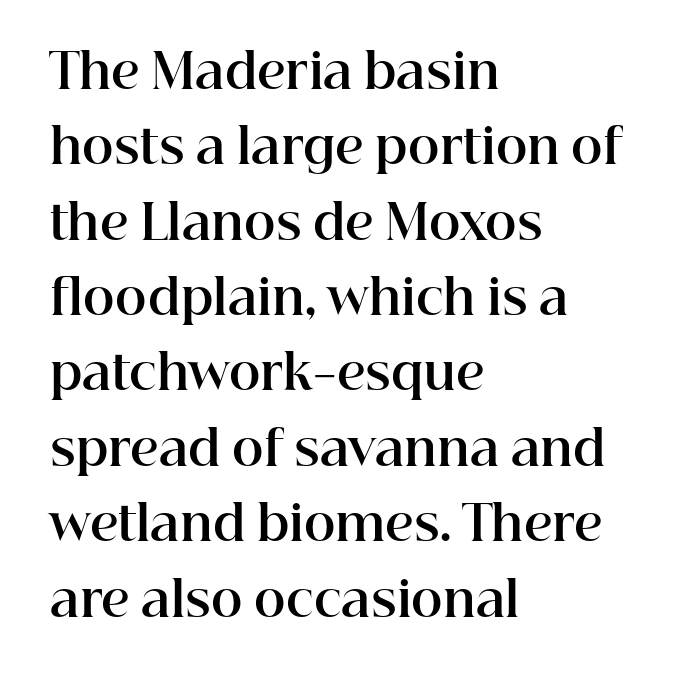
{"serif": "yes", "italic": "no", "bold": "yes", "weight": "bold", "width": "normal", "stroke_contrast": "high", "x_height": "medium", "monospaced": "no", "underline": "no", "align": "left", "line_spacing": "normal", "line_spacing_ratio": 1.57, "letter_spacing": "normal", "letter_spacing_em": 0.0, "glyph_px": 48}
